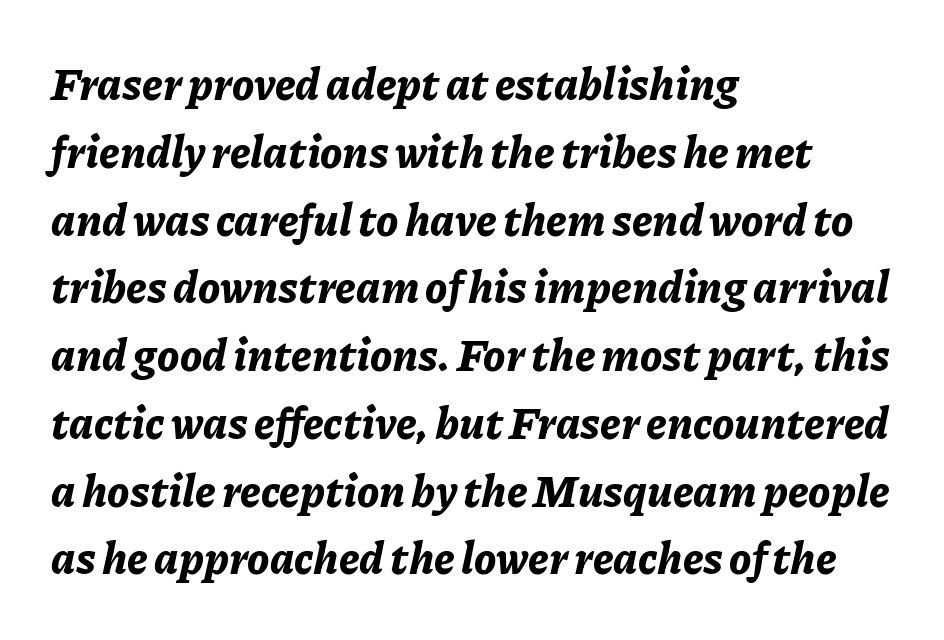
Characters follow at the spacing the type designer built in. Words float on clear page, feet unadorned. Spacing verdict: proportional, widths tailored to each character. Observe the lean: these are italic letterforms.
